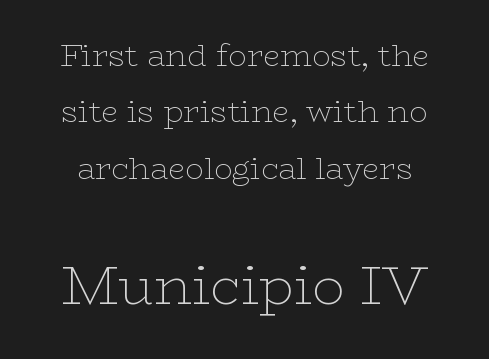
The image shows 54 px thin, wide serif type, upright; set line spacing 1.82x, normal letter spacing, not underlined; the second (bottom) block is 1.74x larger; low stroke contrast and a medium x-height.
